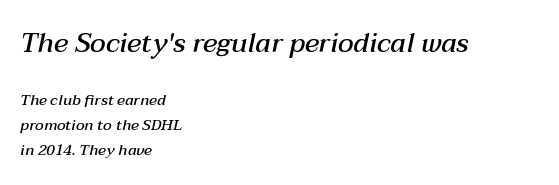
How are the letters spaced? Ordinarily, with no added tracking. Size hierarchy here favors the leading block over the trailing one. The lettering tilts uniformly, giving the passage an italic look. Summary of vertical rhythm: regular, with standard interline spacing. In CSS terms this would be text-align: left.
